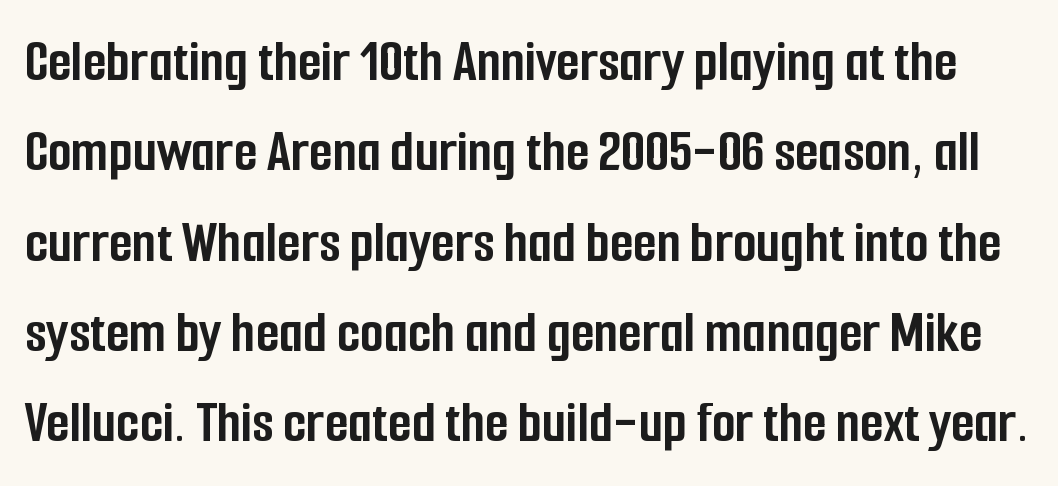
This is heavy type, rendered in bold. A sans-serif font was chosen for this passage. You could not count columns in this text — the font is proportionally spaced. Line spacing here is normal.
